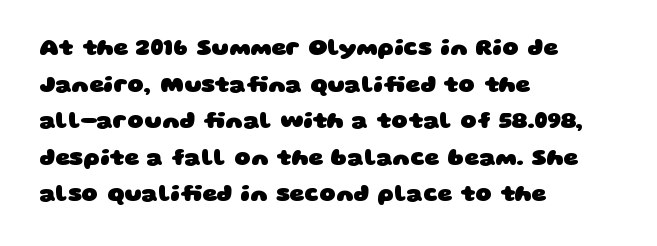
The image shows 23 px bold type; set left-aligned, normal line spacing (1.59x), normal letter spacing, not underlined.
